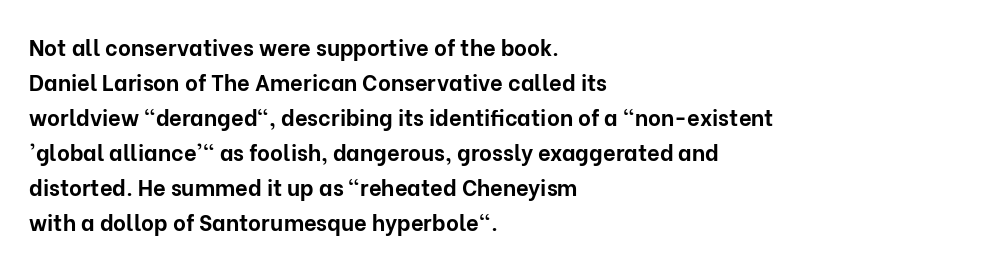
{"italic": "no", "bold": "yes", "underline": "no", "align": "left", "line_spacing": "normal", "line_spacing_ratio": 1.59, "letter_spacing": "normal", "letter_spacing_em": 0.0, "glyph_px": 22}
